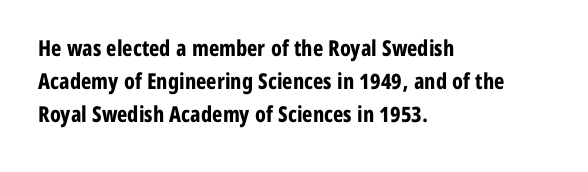
Nobody touched the tracking dial on this one. Alignment: flush left. Tall strokes in this sample are plumb rather than angled. Weight: bold.
